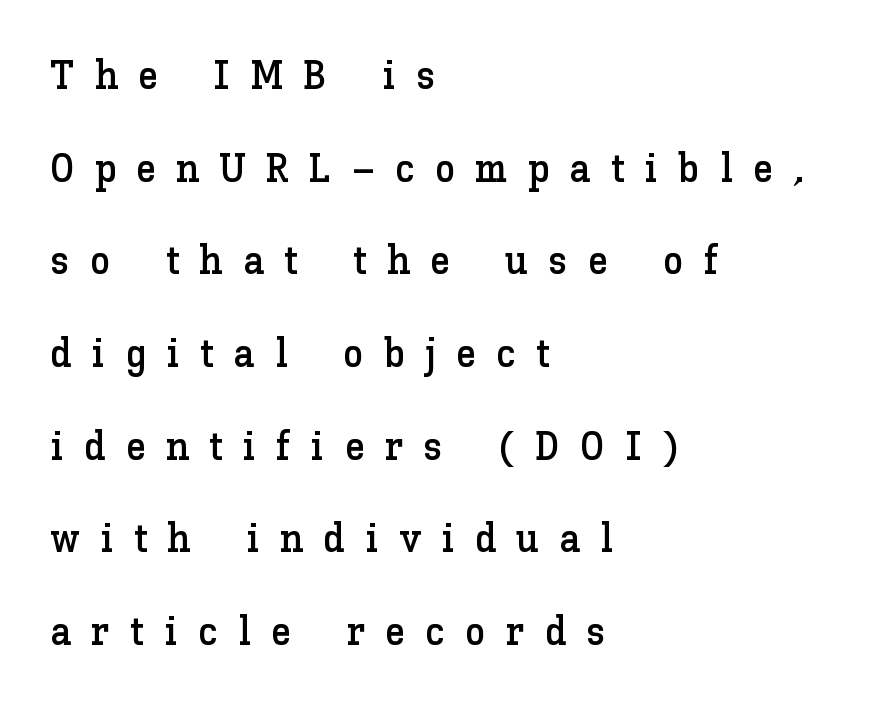
{"italic": "no", "width": "normal", "stroke_contrast": "low", "x_height": "medium", "monospaced": "no", "underline": "no", "align": "left", "line_spacing": "loose", "line_spacing_ratio": 2.26, "letter_spacing": "wide", "letter_spacing_em": 0.49, "glyph_px": 41}
